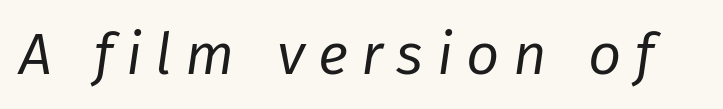
The area under the type is left untouched. Nothing heavy about these letters — not bold at all. Think of a printed novel: that variable character pitch is what you see here. The font's italic variant was chosen for this text. Here the glyphs are tracked loosely, breaking word shapes into spaced letters.
